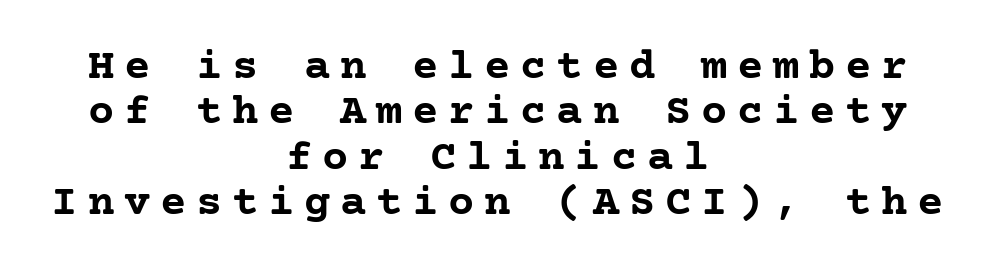
{"serif": "yes", "italic": "no", "bold": "yes", "weight": "semibold", "width": "normal", "stroke_contrast": "low", "x_height": "medium", "underline": "no", "align": "center", "line_spacing": "tight", "line_spacing_ratio": 1.03, "letter_spacing": "wide", "letter_spacing_em": 0.22, "glyph_px": 44}
